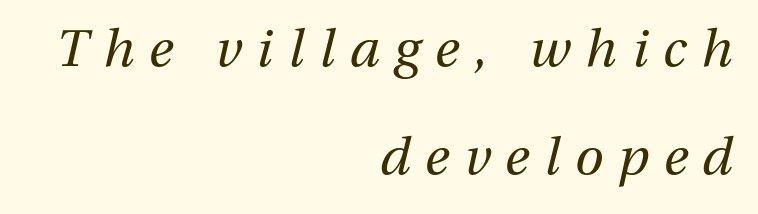
Q: Is the text bold? A: No.
Q: Is the text italic (slanted)? A: Yes, it leans right by about 13 degrees.
Q: Is the text underlined? A: No.
Q: How is the paragraph aligned? A: Right-aligned.
Q: Is the spacing between letters normal or unusually wide? A: Unusually wide.
Q: Is the spacing between lines tight, normal or loose? A: Loose.
Q: Width (condensed, normal, or wide)? A: Normal.
Q: Stroke contrast? A: Medium.
Q: x-height? A: Medium.
Q: Monospaced? A: No.
